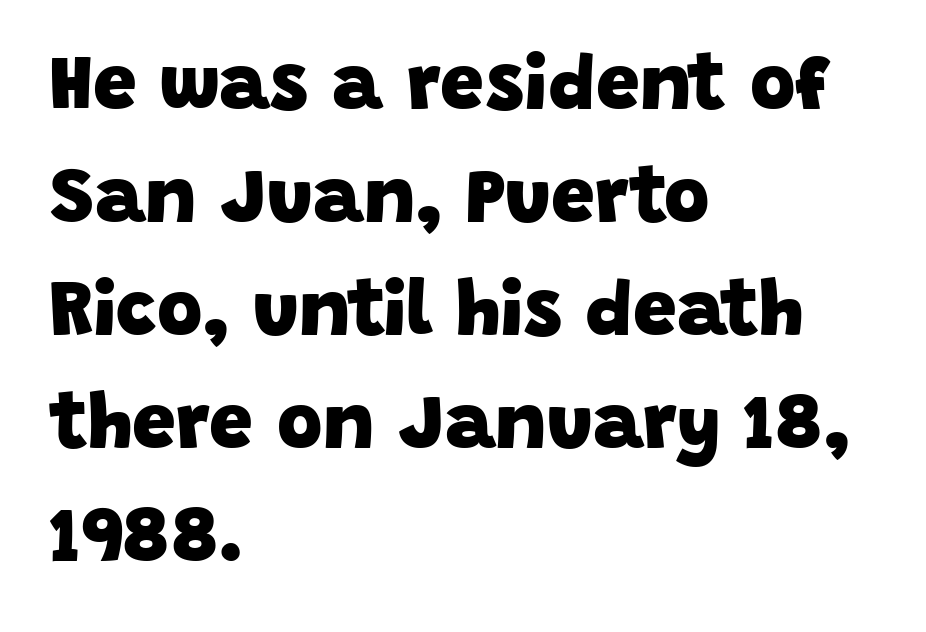
{"serif": "no", "bold": "yes", "weight": "heavy", "width": "normal", "stroke_contrast": "low", "x_height": "large", "monospaced": "no", "underline": "no", "align": "left", "line_spacing": "normal", "line_spacing_ratio": 1.45, "letter_spacing": "normal", "letter_spacing_em": 0.0, "glyph_px": 78}
